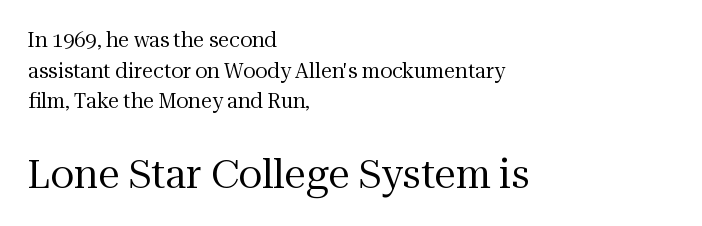
{"serif": "yes", "italic": "no", "bold": "no", "weight": "regular", "width": "normal", "stroke_contrast": "medium", "x_height": "medium", "monospaced": "no", "underline": "no", "align": "left", "line_spacing": "normal", "line_spacing_ratio": 1.53, "letter_spacing": "normal", "letter_spacing_em": 0.0, "larger_block": "second", "size_ratio": 1.95, "glyph_px": 39}
